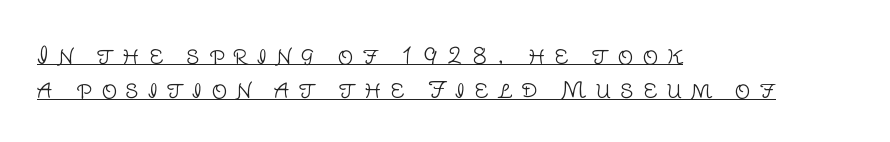
{"bold": "no", "underline": "yes", "align": "left", "line_spacing": "normal", "line_spacing_ratio": 1.55, "letter_spacing": "wide", "letter_spacing_em": 0.4, "glyph_px": 22}
